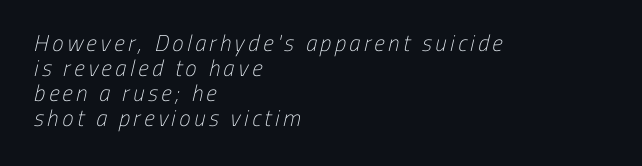
Letters rest on an invisible, unmarked baseline. Each new line begins almost immediately beneath the previous one. Horizontally, the lines are justified to the leading edge only. Weight: not bold — regular or lighter.
